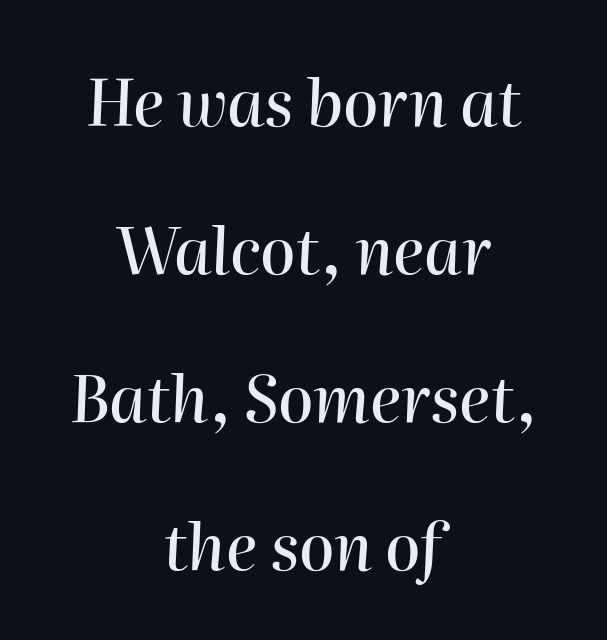
{"italic": "yes", "lean": "right", "slant_degrees": 2, "width": "normal", "stroke_contrast": "high", "x_height": "medium", "monospaced": "no", "underline": "no", "align": "center", "line_spacing": "loose", "line_spacing_ratio": 2.31, "letter_spacing": "normal", "letter_spacing_em": 0.0, "glyph_px": 64}
